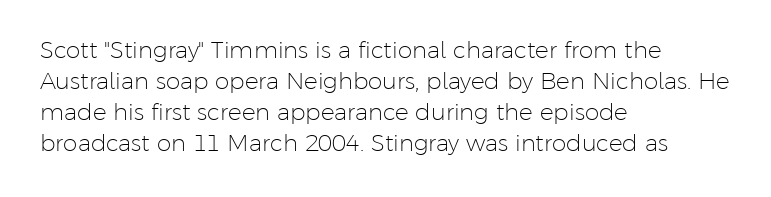
{"italic": "no", "bold": "no", "underline": "no", "align": "left", "line_spacing": "normal", "line_spacing_ratio": 1.35, "letter_spacing": "normal", "letter_spacing_em": 0.0, "glyph_px": 23}
